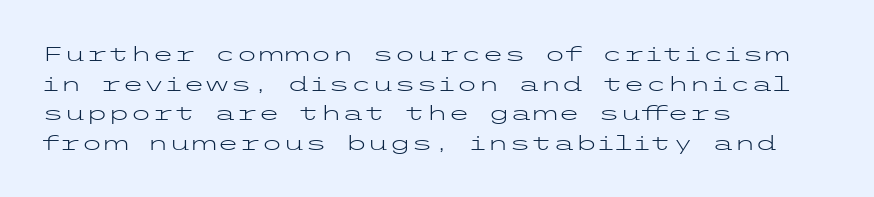
Q: Is the text bold? A: No.
Q: Is the text italic (slanted)? A: No, it is upright.
Q: Is the text underlined? A: No.
Q: How is the paragraph aligned? A: Left-aligned.
Q: Is the spacing between letters normal or unusually wide? A: Normal.
Q: Is the spacing between lines tight, normal or loose? A: Normal.
